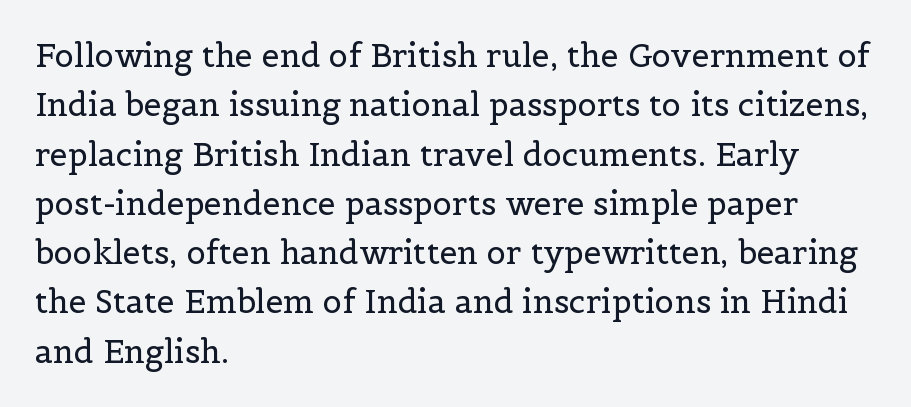
Q: Is the text bold? A: No.
Q: Is the text italic (slanted)? A: No, it is upright.
Q: Is the typeface a serif or a sans-serif typeface? A: Serif.
Q: Is the text underlined? A: No.
Q: How is the paragraph aligned? A: Left-aligned.
Q: Is the spacing between letters normal or unusually wide? A: Normal.
Q: Is the spacing between lines tight, normal or loose? A: Normal.
Q: Width (condensed, normal, or wide)? A: Normal.
Q: x-height? A: Medium.
Q: Monospaced? A: No.
